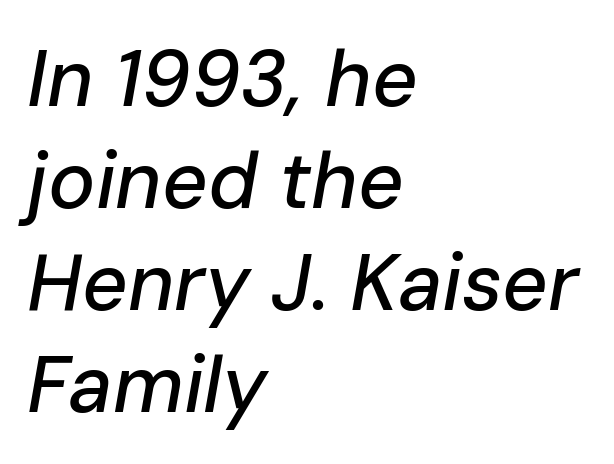
Yep, that's italic — everything's leaning. Think of a printed novel: that variable character pitch is what you see here. Reading down the block, your eye returns to a fixed left position each line. Regarding leading, the lines here are spaced in the standard way. The strip under each line holds only bare page.
